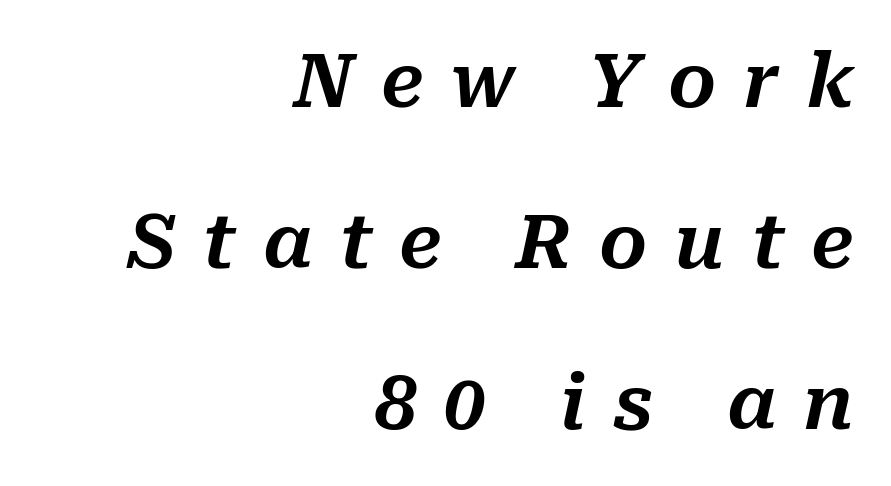
Q: Is the text italic (slanted)? A: Yes, it leans right by about 10 degrees.
Q: Is the text underlined? A: No.
Q: How is the paragraph aligned? A: Right-aligned.
Q: Is the spacing between letters normal or unusually wide? A: Unusually wide.
Q: Is the spacing between lines tight, normal or loose? A: Loose.
Q: Width (condensed, normal, or wide)? A: Normal.
Q: Stroke contrast? A: Medium.
Q: x-height? A: Medium.
Q: Monospaced? A: No.
